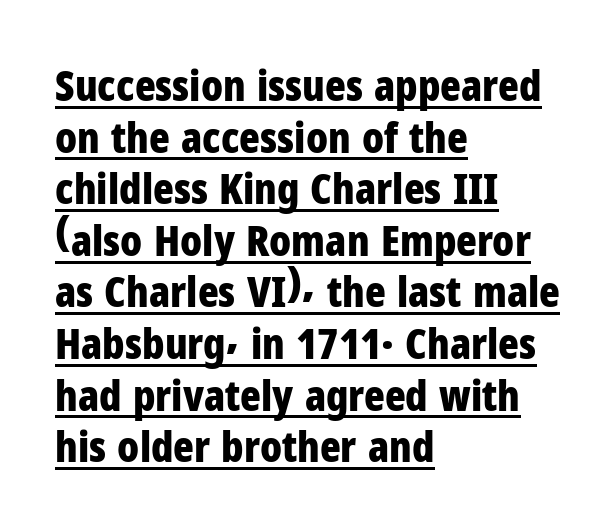
The image shows 43 px bold, condensed sans-serif type, upright; set left-aligned, line spacing 1.2x, normal letter spacing, underlined; low stroke contrast and a medium x-height.
